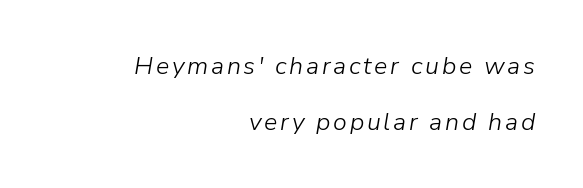
The image shows 25 px text type, italic (leaning right); set right-aligned, loose line spacing (2.26x), not underlined.
